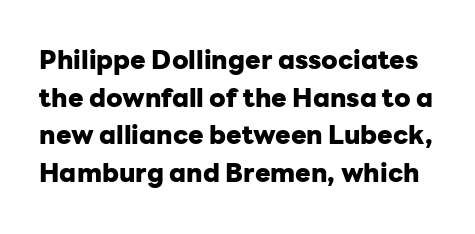
The image shows 26 px bold type, upright; set normal line spacing (1.45x), normal letter spacing, not underlined.
